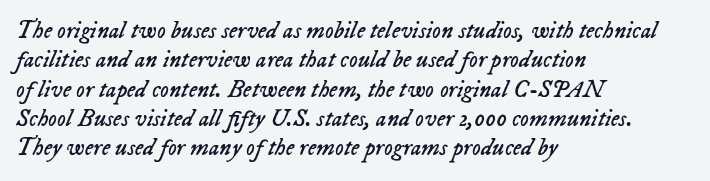
The image shows 24 px text type, italic (leaning right); set left-aligned, line spacing 1.22x, normal letter spacing, not underlined.
